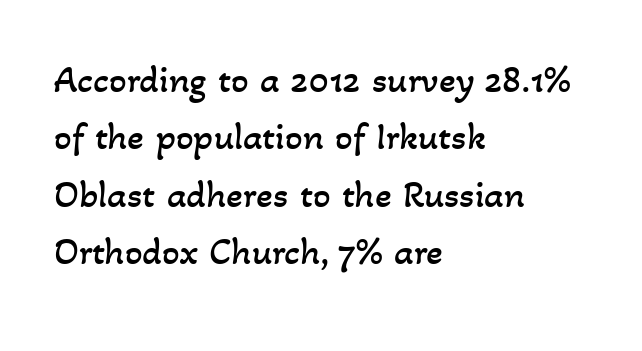
{"bold": "no", "weight": "regular", "width": "normal", "stroke_contrast": "low", "x_height": "small", "monospaced": "no", "underline": "no", "align": "left", "line_spacing": "normal", "line_spacing_ratio": 1.47, "letter_spacing": "normal", "letter_spacing_em": 0.0, "glyph_px": 39}
